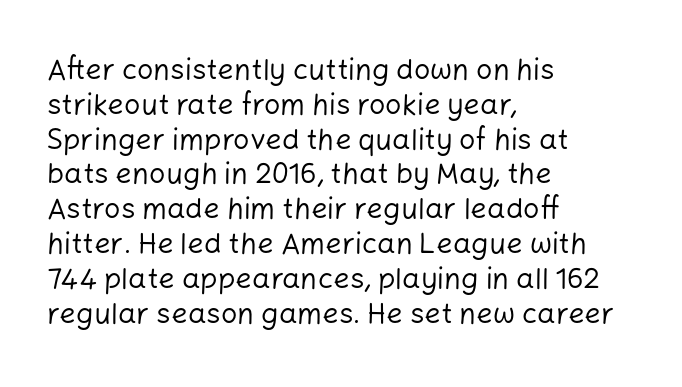
The image shows 29 px regular-weight sans-serif type, upright; set left-aligned, line spacing 1.2x, normal letter spacing, not underlined; low stroke contrast and a medium x-height.
